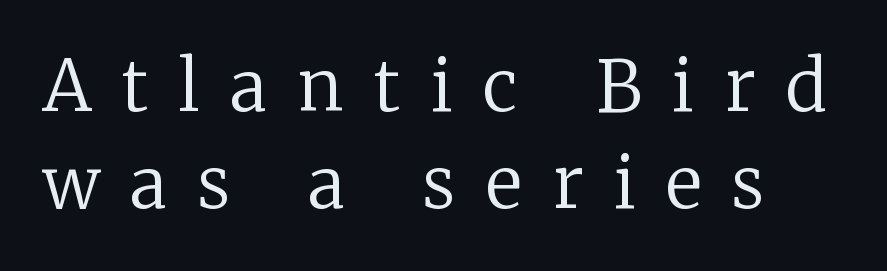
{"serif": "yes", "italic": "no", "bold": "no", "weight": "regular", "width": "normal", "stroke_contrast": "low", "x_height": "medium", "monospaced": "no", "underline": "no", "line_spacing": "normal", "line_spacing_ratio": 1.39, "letter_spacing": "wide", "letter_spacing_em": 0.44, "glyph_px": 70}
